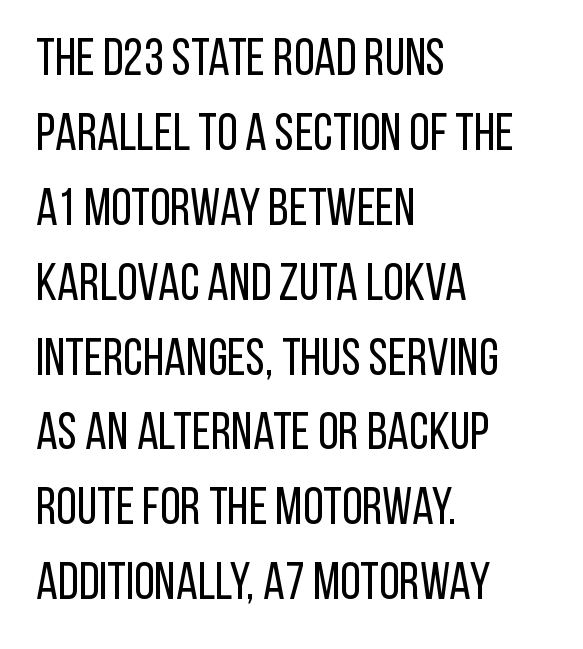
Each row of text sits above clean, open space. Nothing heavy about these letters — not bold at all. The passage shown stacks its lines at a standard gap. You can tell from the bare stems that sans-serif type was used. All the whitespace from short lines collects on the right.
